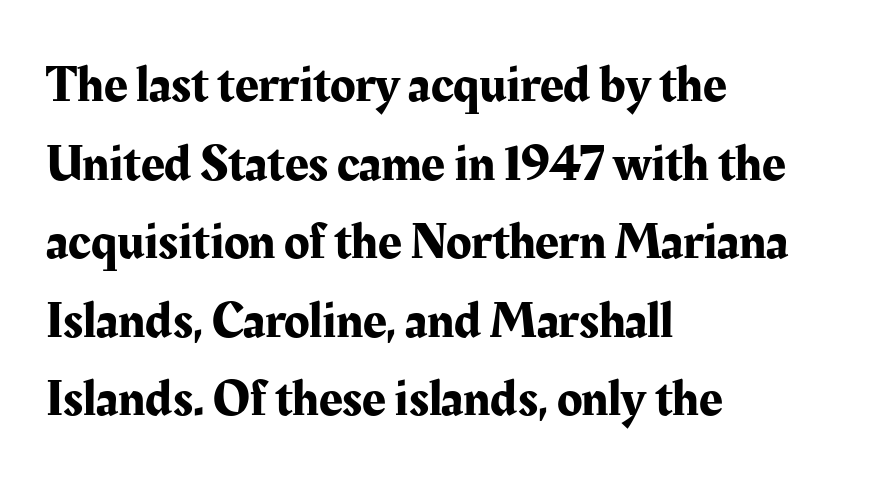
In terms of letterspacing, this is plain default setting. The vertical gap from one line to the next is medium. Underline: absent. Note the varied advance widths — an 'i' is clearly narrower than an 'm'. Regarding serifs, this sample has them. Posture: straight, roman, zero tilt.
